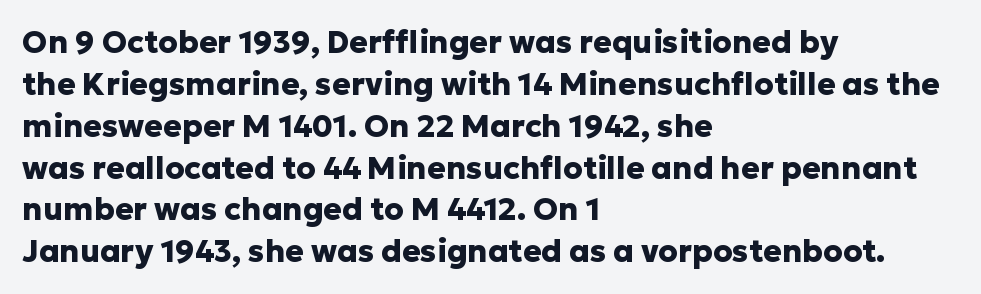
{"serif": "no", "italic": "no", "bold": "yes", "weight": "heavy", "width": "normal", "stroke_contrast": "low", "x_height": "medium", "monospaced": "no", "underline": "no", "align": "left", "line_spacing": "normal", "line_spacing_ratio": 1.35, "letter_spacing": "normal", "letter_spacing_em": 0.0, "glyph_px": 31}
